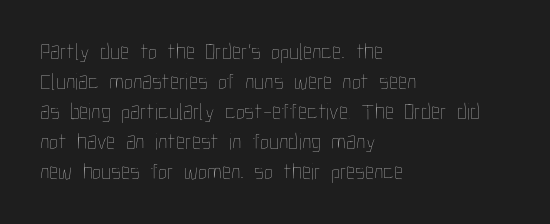
The lines are quadded left. The font sits on the lighter half of the weight spectrum, regular included. Tracking here is standard; glyphs follow each other at the usual distance. Italic? Not at all — the glyphs are vertical. Rule under the text: the space is simply empty.
